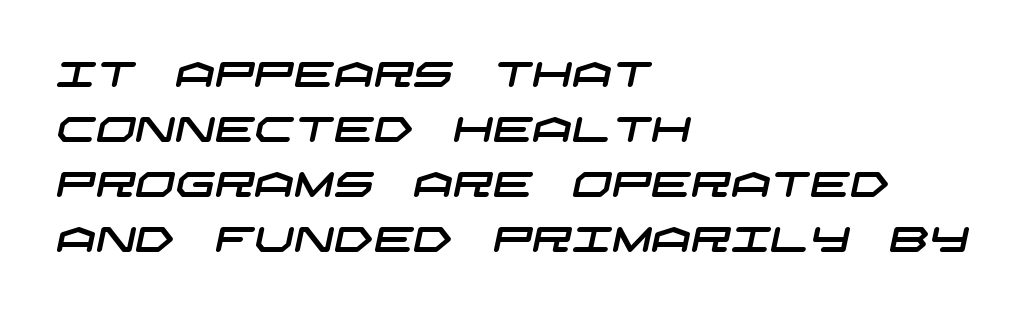
{"serif": "no", "width": "wide", "stroke_contrast": "low", "x_height": "large", "underline": "no", "align": "left", "line_spacing": "normal", "line_spacing_ratio": 1.57, "letter_spacing": "normal", "letter_spacing_em": 0.0, "glyph_px": 35}
